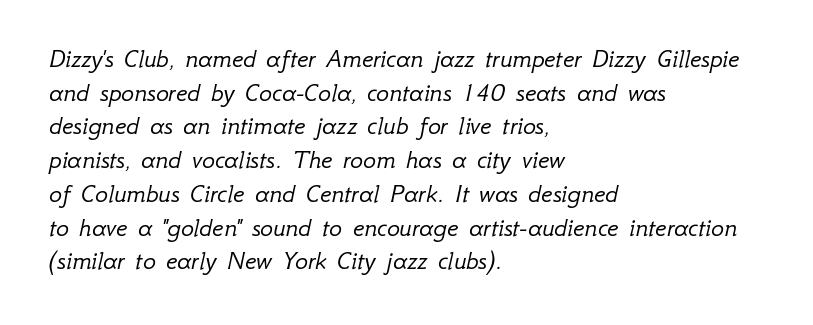
The image shows 27 px text type, italic (leaning right); set left-aligned, normal line spacing (1.25x), normal letter spacing, not underlined.
